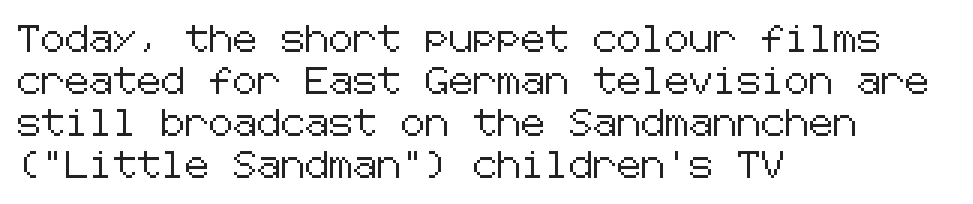
{"italic": "no", "underline": "no", "align": "left", "line_spacing": "normal", "line_spacing_ratio": 1.56, "letter_spacing": "normal", "letter_spacing_em": 0.0, "glyph_px": 27}
